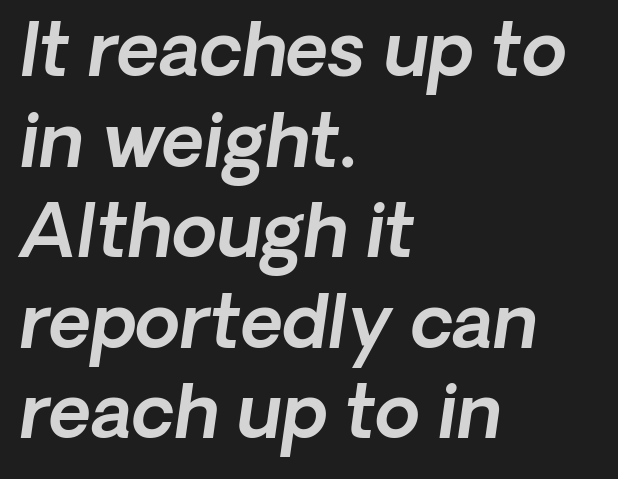
{"serif": "no", "width": "normal", "x_height": "medium", "monospaced": "no", "underline": "no", "align": "left", "line_spacing_ratio": 1.24, "letter_spacing": "normal", "letter_spacing_em": 0.0, "glyph_px": 73}
